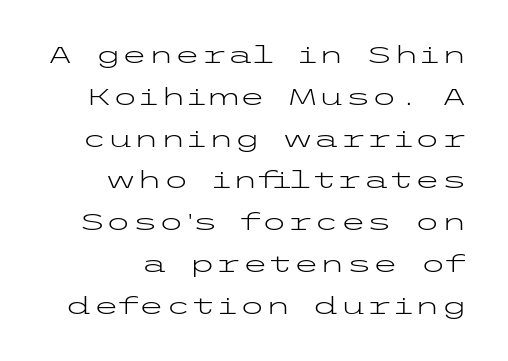
Q: Is the text bold? A: No.
Q: Is the text italic (slanted)? A: No, it is upright.
Q: Is the text underlined? A: No.
Q: How is the paragraph aligned? A: Right-aligned.
Q: Is the spacing between letters normal or unusually wide? A: Normal.
